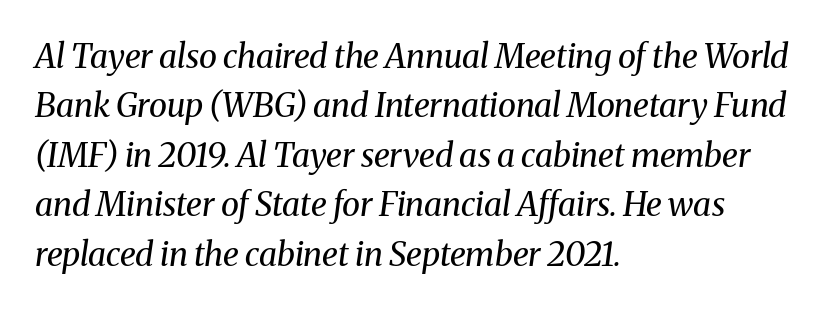
The image shows 33 px regular-weight serif type, italic (leaning right); set left-aligned, normal line spacing (1.5x), normal letter spacing, not underlined; medium stroke contrast and a medium x-height.
